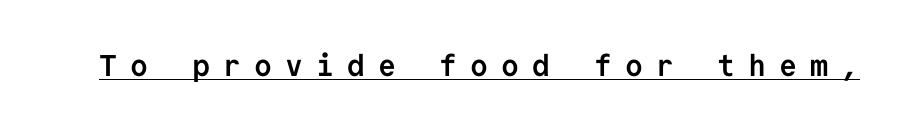
{"serif": "no", "italic": "no", "bold": "yes", "weight": "semibold", "width": "normal", "stroke_contrast": "low", "x_height": "medium", "monospaced": "yes", "underline": "yes", "letter_spacing": "wide", "letter_spacing_em": 0.43, "glyph_px": 30}
